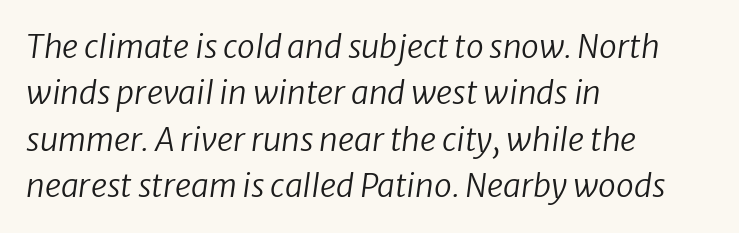
A typesetter would call this leading conventional body-copy spacing. Think of a printed novel: that variable character pitch is what you see here. If you drew a ruler down the left edge, every line would touch it. Nothing unusual about the tracking: characters are spaced as the font intends. Stroke mass is kept to a normal reading level or below. Plain, unruled lines of type.
